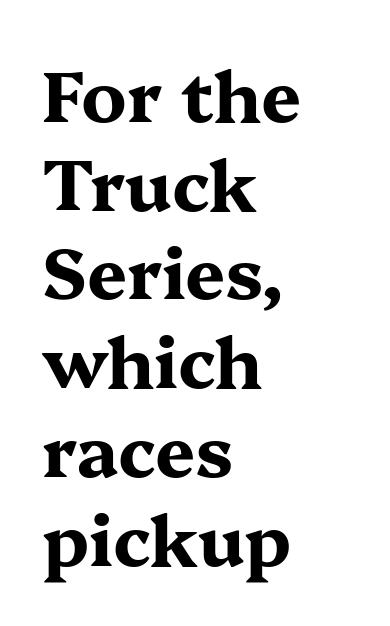
{"serif": "yes", "italic": "no", "bold": "yes", "weight": "bold", "width": "wide", "stroke_contrast": "medium", "x_height": "medium", "monospaced": "no", "underline": "no", "align": "left", "line_spacing": "normal", "line_spacing_ratio": 1.25, "letter_spacing": "normal", "letter_spacing_em": 0.0, "glyph_px": 71}
